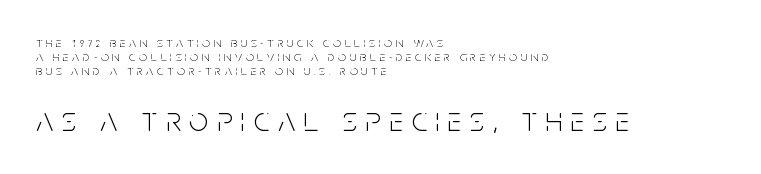
Q: Is the text bold? A: No.
Q: Is the text italic (slanted)? A: No, it is upright.
Q: Is the typeface a serif or a sans-serif typeface? A: Sans-serif.
Q: Is the text underlined? A: No.
Q: How is the paragraph aligned? A: Left-aligned.
Q: Is the spacing between letters normal or unusually wide? A: Unusually wide.
Q: Is the spacing between lines tight, normal or loose? A: Tight.
Q: Which block of text is set in a larger size, the first (top) or the second (bottom)? A: The second (bottom) one.
Q: Width (condensed, normal, or wide)? A: Condensed.
Q: Stroke contrast? A: Low.
Q: x-height? A: Large.
Q: Monospaced? A: No.
